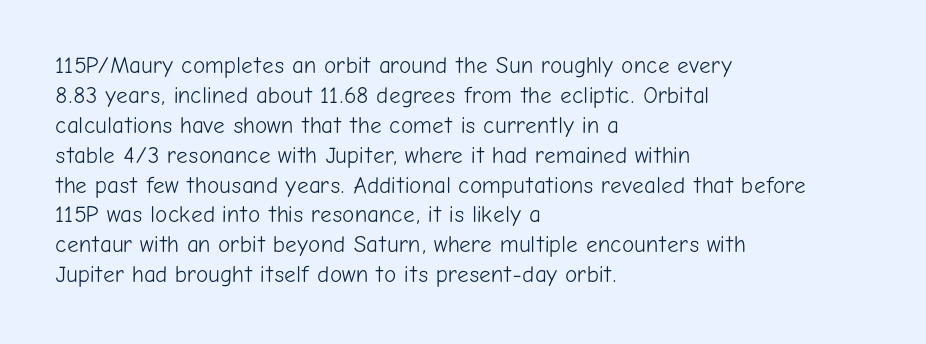
The image shows 23 px text type, upright; set left-aligned, normal line spacing (1.3x), normal letter spacing, not underlined.
